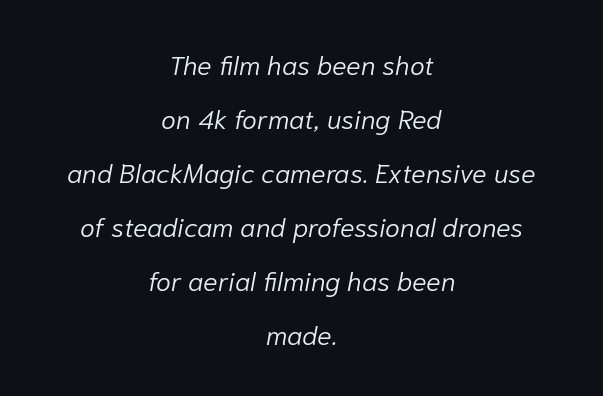
Each line is balanced around a shared central axis. The cut favours lightness, reaching ordinary text weight at its darkest. The passage shown is not underscored anywhere. Yep, that's italic — everything's leaning.
